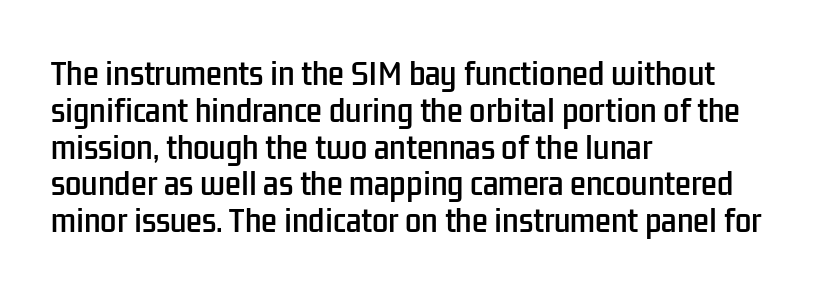
Q: Is the text italic (slanted)? A: No, it is upright.
Q: Is the typeface a serif or a sans-serif typeface? A: Sans-serif.
Q: Is the text underlined? A: No.
Q: How is the paragraph aligned? A: Left-aligned.
Q: Is the spacing between letters normal or unusually wide? A: Normal.
Q: Is the spacing between lines tight, normal or loose? A: Normal.
Q: Width (condensed, normal, or wide)? A: Condensed.
Q: Stroke contrast? A: Low.
Q: x-height? A: Medium.
Q: Monospaced? A: No.
